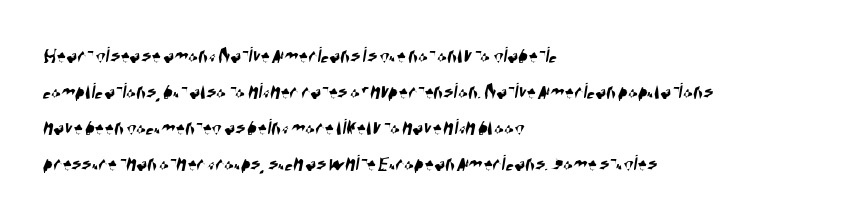
{"underline": "no", "align": "left", "line_spacing": "normal", "line_spacing_ratio": 1.57, "letter_spacing": "normal", "letter_spacing_em": 0.0, "glyph_px": 23}
